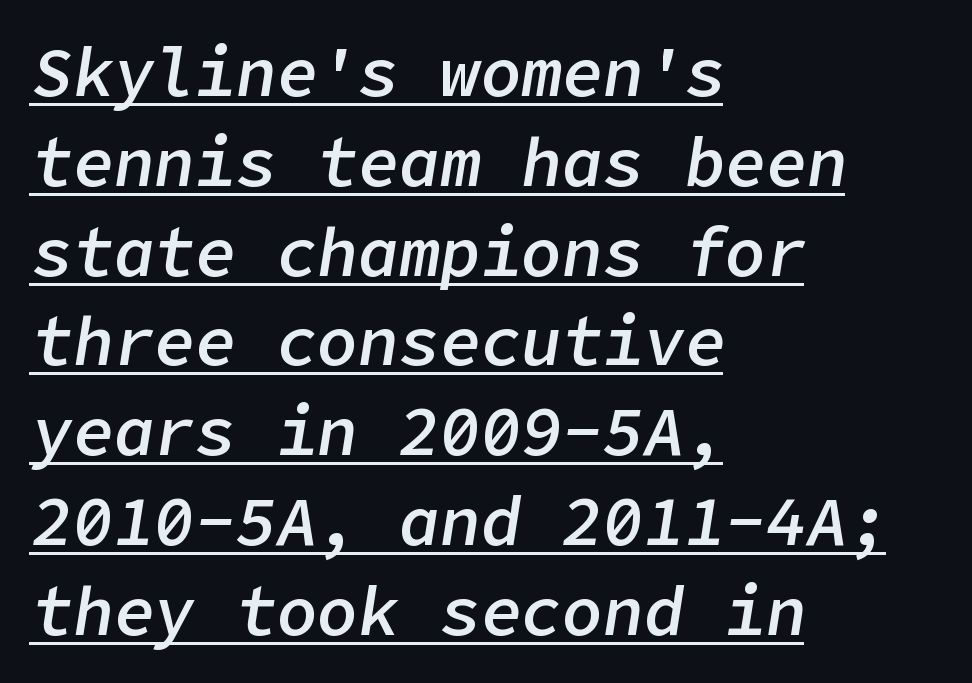
The image shows 68 px semibold type, italic (leaning right); set left-aligned, normal line spacing (1.32x), normal letter spacing, underlined; low stroke contrast and a medium x-height.
